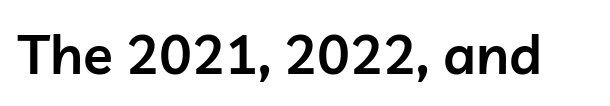
{"serif": "no", "italic": "no", "bold": "semi", "weight": "semibold", "width": "normal", "stroke_contrast": "low", "x_height": "medium", "monospaced": "no", "underline": "no", "letter_spacing": "normal", "letter_spacing_em": 0.0, "glyph_px": 55}
